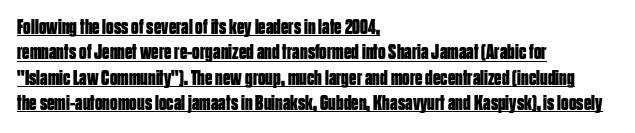
The image shows 21 px bold type, upright; set left-aligned, line spacing 1.21x, normal letter spacing, underlined.
